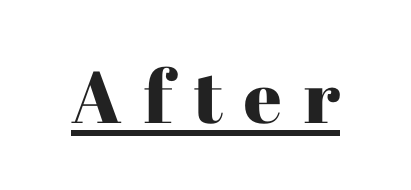
The image shows 73 px serif type, upright; set unusually wide letter spacing (+0.3 em), underlined; high stroke contrast and a medium x-height.
